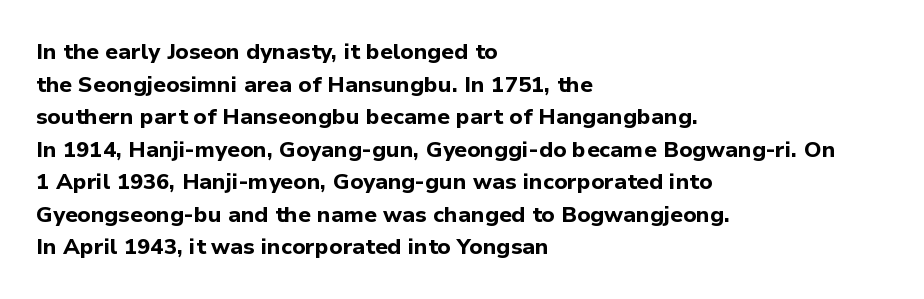
{"italic": "no", "bold": "yes", "underline": "no", "align": "left", "line_spacing": "normal", "line_spacing_ratio": 1.48, "letter_spacing": "normal", "letter_spacing_em": 0.0, "glyph_px": 22}
